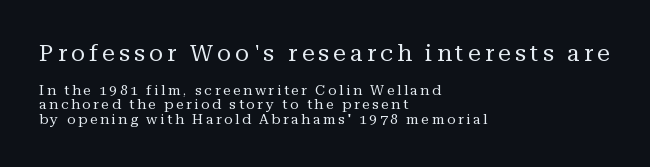
The image shows 23 px text type, upright; set left-aligned, tight line spacing (1.05x), not underlined; the first (top) block is 1.64x larger.
